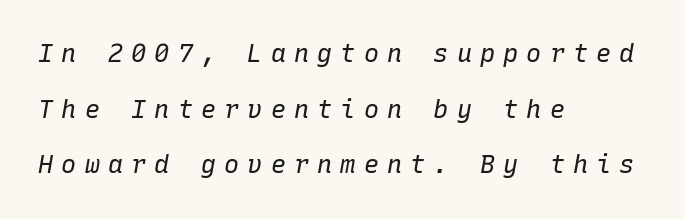
The image shows 25 px text type, italic (leaning right); set left-aligned, loose line spacing (2.23x), unusually wide letter spacing (+0.33 em), not underlined.
